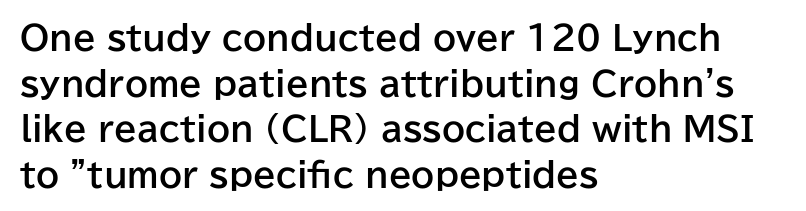
{"serif": "no", "italic": "no", "bold": "yes", "weight": "bold", "width": "normal", "stroke_contrast": "low", "x_height": "medium", "monospaced": "no", "underline": "no", "align": "left", "line_spacing": "normal", "line_spacing_ratio": 1.38, "letter_spacing": "normal", "letter_spacing_em": 0.0, "glyph_px": 33}
